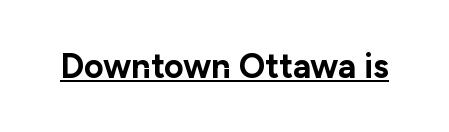
Q: Is the text bold? A: Yes.
Q: Is the text italic (slanted)? A: No, it is upright.
Q: Is the typeface a serif or a sans-serif typeface? A: Sans-serif.
Q: Is the text underlined? A: Yes.
Q: Is the spacing between letters normal or unusually wide? A: Normal.
Q: Width (condensed, normal, or wide)? A: Normal.
Q: Stroke contrast? A: Low.
Q: x-height? A: Medium.
Q: Monospaced? A: No.
